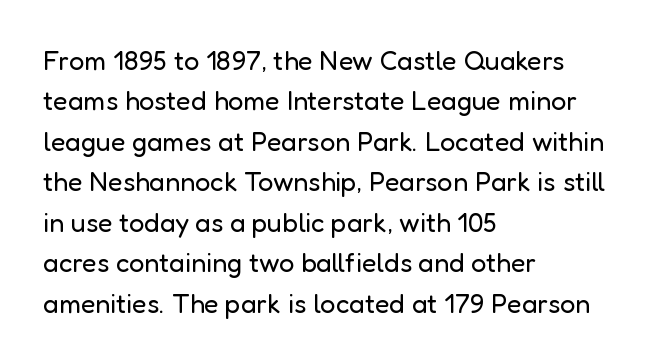
{"italic": "no", "bold": "no", "underline": "no", "align": "left", "line_spacing": "normal", "line_spacing_ratio": 1.5, "letter_spacing": "normal", "letter_spacing_em": 0.0, "glyph_px": 27}
